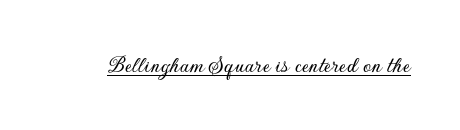
{"underline": "yes", "letter_spacing": "normal", "letter_spacing_em": 0.0, "glyph_px": 24}
